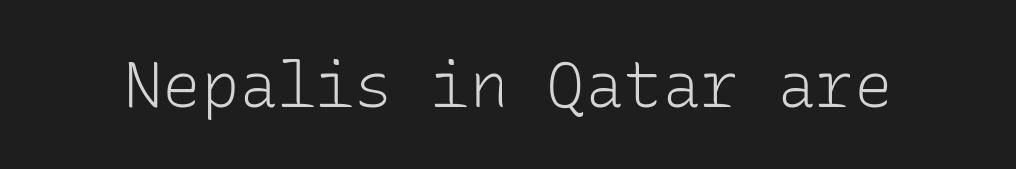
Q: Is the text bold? A: No.
Q: Is the text italic (slanted)? A: No, it is upright.
Q: Is the typeface a serif or a sans-serif typeface? A: Sans-serif.
Q: Is the text underlined? A: No.
Q: Is the spacing between letters normal or unusually wide? A: Normal.
Q: Width (condensed, normal, or wide)? A: Normal.
Q: Stroke contrast? A: Low.
Q: x-height? A: Medium.
Q: Monospaced? A: Yes.
